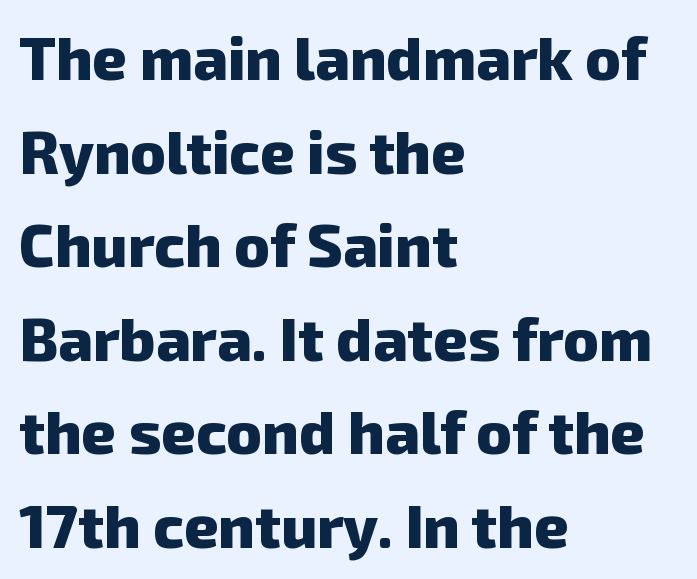
The image shows 60 px heavy sans-serif type; set left-aligned, normal line spacing (1.56x), normal letter spacing, not underlined; low stroke contrast and a medium x-height.
